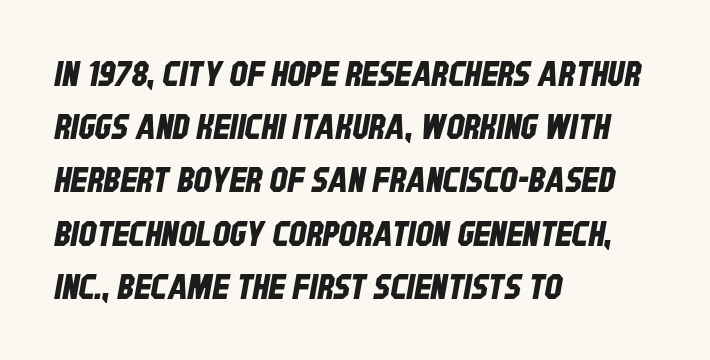
The image shows 35 px condensed sans-serif type; set left-aligned, normal line spacing (1.52x), normal letter spacing, not underlined; low stroke contrast and a large x-height.
